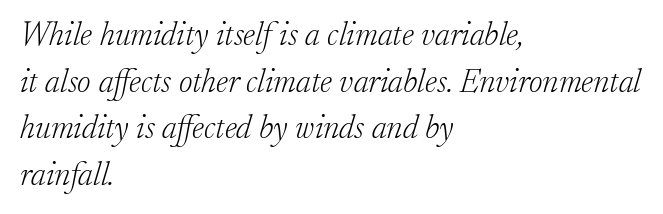
The image shows 33 px light serif type, italic (leaning right); set left-aligned, normal line spacing (1.41x), normal letter spacing, not underlined; low stroke contrast and a small x-height.
